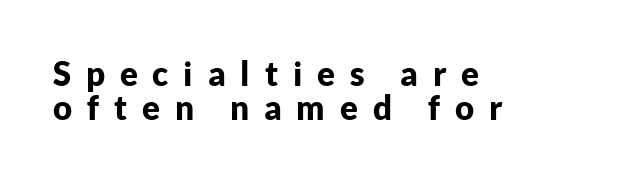
{"serif": "no", "italic": "no", "bold": "yes", "weight": "bold", "width": "normal", "stroke_contrast": "low", "x_height": "medium", "monospaced": "no", "underline": "no", "align": "left", "line_spacing": "tight", "line_spacing_ratio": 1.03, "letter_spacing": "wide", "letter_spacing_em": 0.45, "glyph_px": 33}
